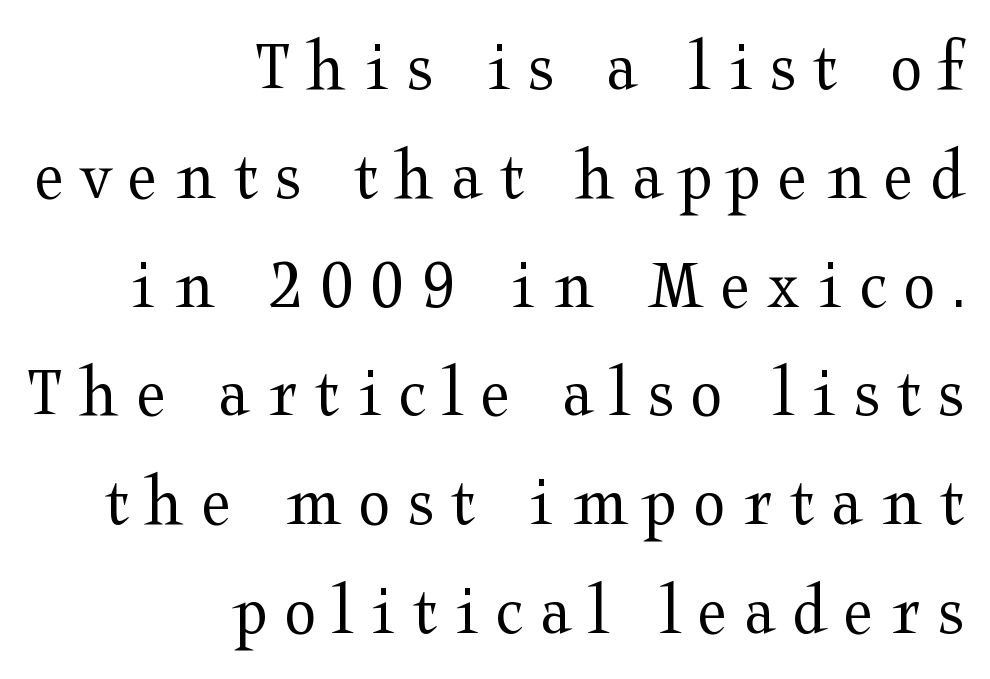
Q: Is the text bold? A: No.
Q: Is the text italic (slanted)? A: No, it is upright.
Q: Is the typeface a serif or a sans-serif typeface? A: Serif.
Q: Is the text underlined? A: No.
Q: How is the paragraph aligned? A: Right-aligned.
Q: Is the spacing between letters normal or unusually wide? A: Unusually wide.
Q: Is the spacing between lines tight, normal or loose? A: Normal.
Q: Width (condensed, normal, or wide)? A: Wide.
Q: Stroke contrast? A: Medium.
Q: x-height? A: Medium.
Q: Monospaced? A: No.
